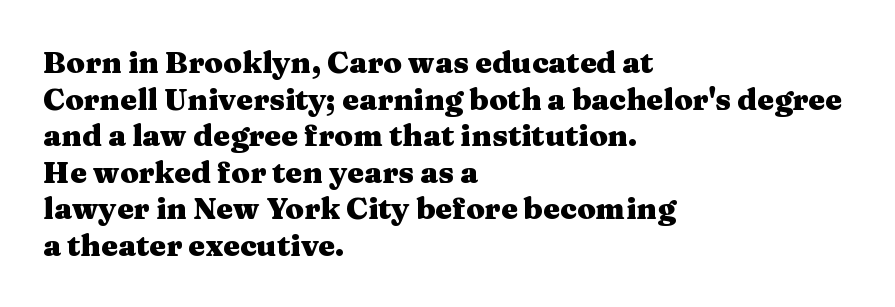
The typesetting leans heavy: a genuine bold. Each row of text sits above clean, open space. The tracking reads as untouched default to a designer's eye. The compositor pushed each line to the left boundary. The font family rendered here belongs to the serif group.
